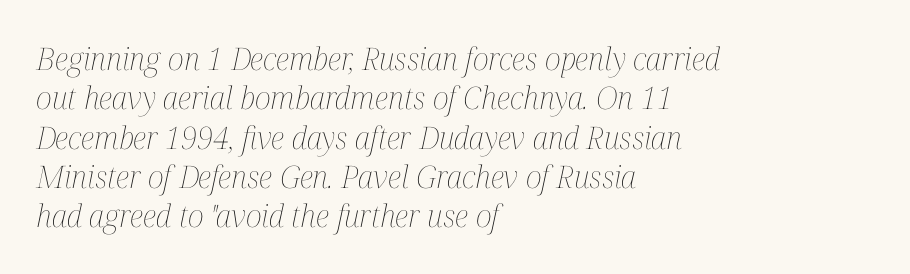
{"italic": "yes", "lean": "right", "slant_degrees": 12, "bold": "no", "weight": "thin", "width": "condensed", "stroke_contrast": "medium", "x_height": "medium", "monospaced": "no", "underline": "no", "align": "left", "line_spacing": "normal", "line_spacing_ratio": 1.27, "letter_spacing": "normal", "letter_spacing_em": 0.0, "glyph_px": 31}
